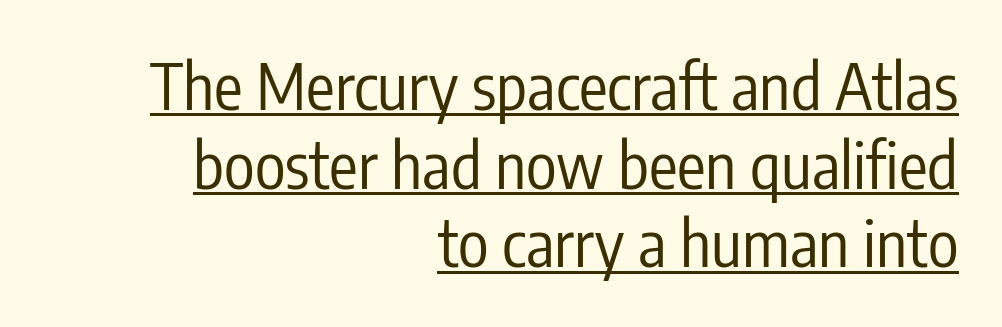
The image shows 64 px regular-weight, condensed sans-serif type, upright; set right-aligned, line spacing 1.23x, normal letter spacing, underlined; low stroke contrast and a medium x-height.
